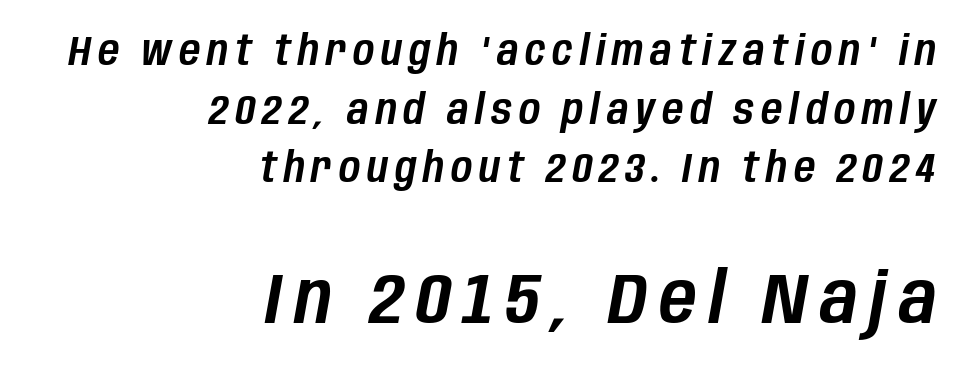
{"italic": "yes", "lean": "right", "slant_degrees": 10, "width": "condensed", "stroke_contrast": "low", "x_height": "large", "monospaced": "no", "underline": "no", "align": "right", "line_spacing": "normal", "line_spacing_ratio": 1.43, "larger_block": "second", "size_ratio": 1.76, "glyph_px": 72}
